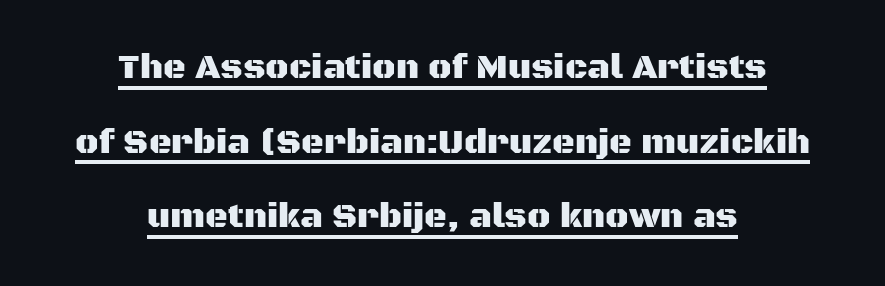
Q: Is the text italic (slanted)? A: No, it is upright.
Q: Is the typeface a serif or a sans-serif typeface? A: Sans-serif.
Q: Is the text underlined? A: Yes.
Q: How is the paragraph aligned? A: Centered.
Q: Is the spacing between letters normal or unusually wide? A: Normal.
Q: Is the spacing between lines tight, normal or loose? A: Loose.
Q: Width (condensed, normal, or wide)? A: Normal.
Q: Stroke contrast? A: Medium.
Q: x-height? A: Large.
Q: Monospaced? A: No.
